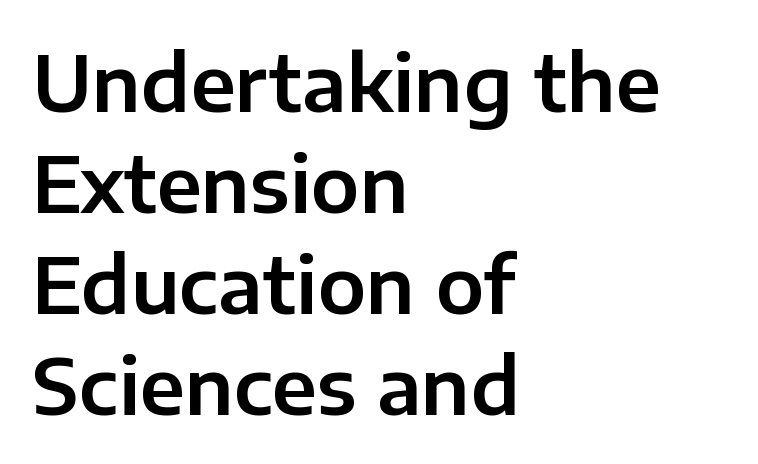
{"serif": "no", "italic": "no", "width": "normal", "stroke_contrast": "low", "x_height": "medium", "monospaced": "no", "underline": "no", "align": "left", "line_spacing": "normal", "line_spacing_ratio": 1.31, "letter_spacing": "normal", "letter_spacing_em": 0.0, "glyph_px": 77}
